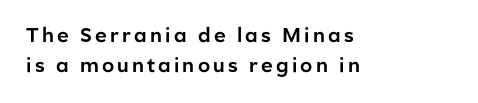
Casual observation: everything's shoved over to the left. Any mark beneath the type? The region is blank. Vertical spacing — default. The axis of the letterforms is exactly vertical.
